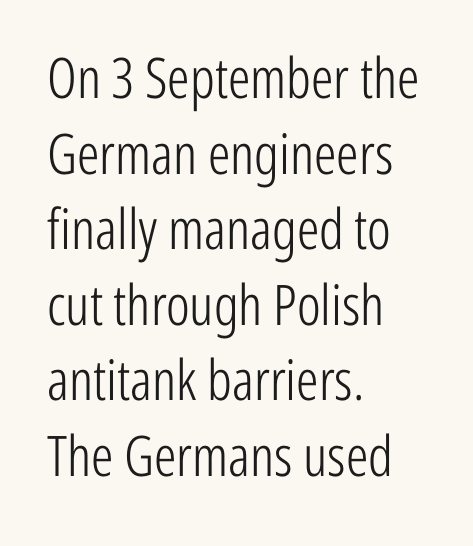
What stands out about the letter spacing? Nothing — it is the standard amount. Proportional: the letters do not fall into vertical columns. This rendering employs a face without finishing strokes, i.e., a sans-serif. The cut favours lightness, reaching ordinary text weight at its darkest. The lines sit at an ordinary, default distance from one another. The type sits square on the baseline with zero lean.
